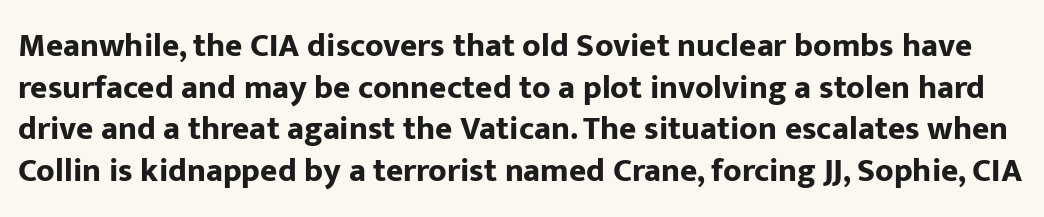
The image shows 33 px bold sans-serif type, upright; set normal line spacing (1.26x), normal letter spacing, not underlined; low stroke contrast and a medium x-height.
